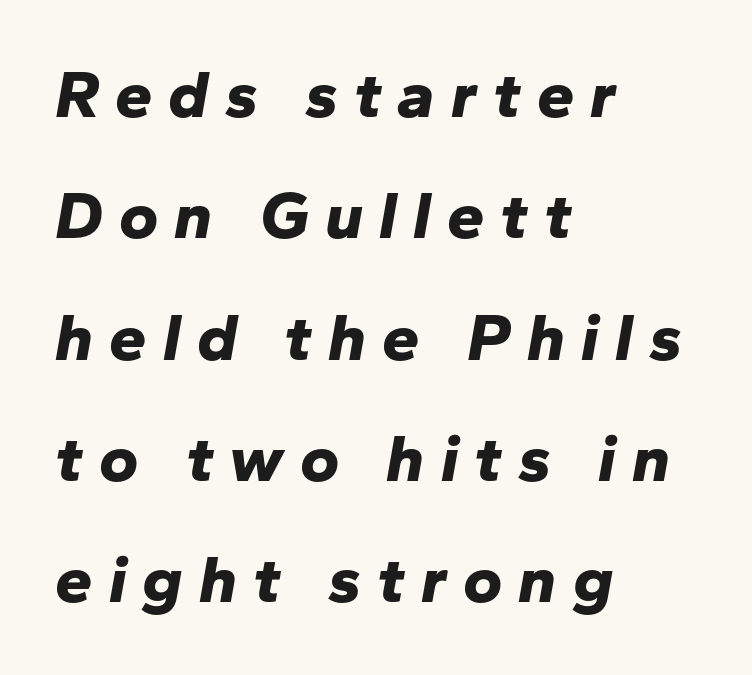
Leftover space on each line is placed entirely after the last word. Glance below the letters and you will spot only blank space. The whole block is typeset with a tilt. The face used here has the dense, thick strokes of a bold. Do the characters align in a grid? No, the font is proportional. Inter-character spacing is expanded well beyond the font's built-in metrics.
